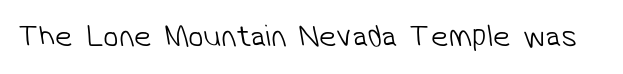
Weight: regular or lighter. Characters follow at the spacing the type designer built in. You can tell from the bare stems that sans-serif type was used. Only glyphs here, with clear space below each row. Here the designer chose a conventional face with non-uniform glyph widths.
